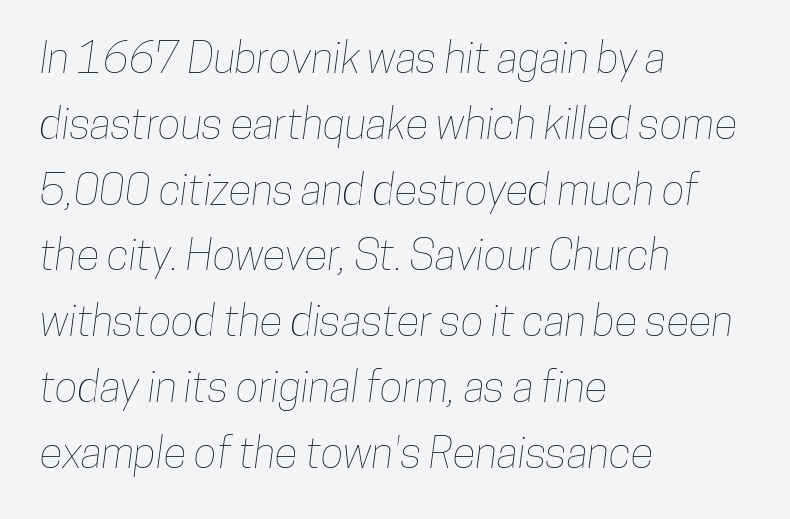
The image shows 43 px condensed type; set left-aligned, normal line spacing (1.53x), normal letter spacing, not underlined; low stroke contrast and a medium x-height.
